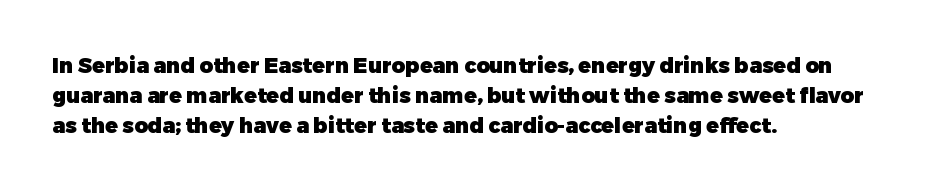
{"italic": "no", "bold": "yes", "underline": "no", "align": "left", "line_spacing": "normal", "line_spacing_ratio": 1.42, "letter_spacing": "normal", "letter_spacing_em": 0.0, "glyph_px": 21}
